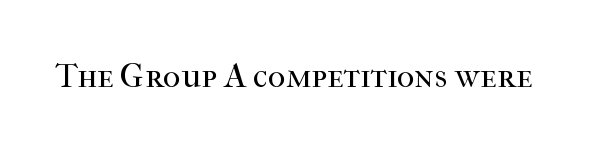
{"serif": "yes", "italic": "no", "bold": "no", "weight": "regular", "width": "normal", "stroke_contrast": "high", "x_height": "medium", "monospaced": "no", "underline": "no", "letter_spacing": "normal", "letter_spacing_em": 0.0, "glyph_px": 34}
